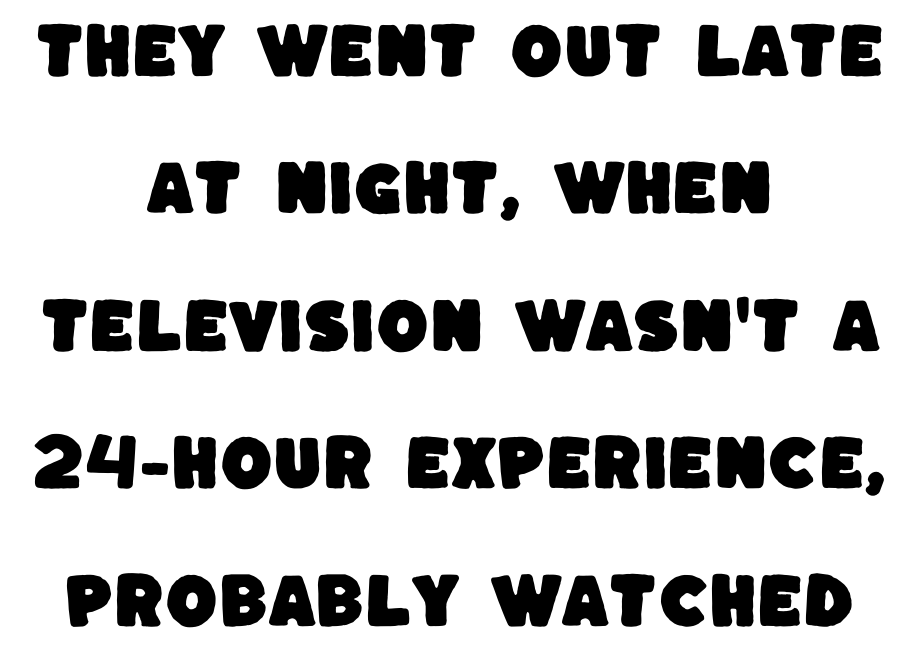
Each word holds together tightly as a unit, with standard inter-letter gaps. If you folded the block vertically in half, each line would mirror itself in length. Quick note: underline off. You could not count columns in this text — the font is proportionally spaced. The font family rendered here belongs to the sans-serif group. The passage shown stacks its lines with a broad gap.
